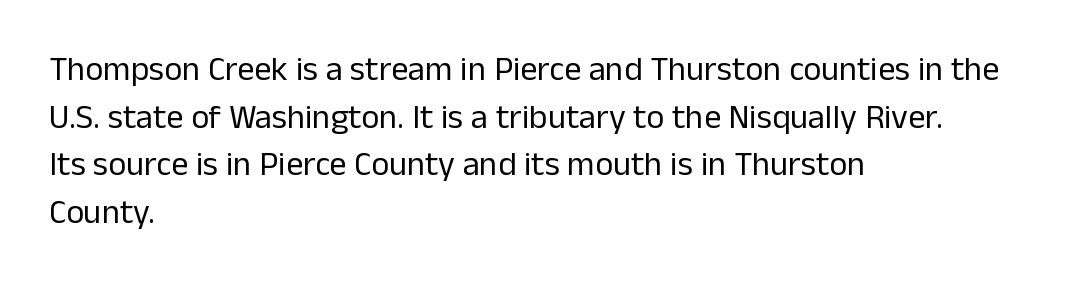
{"serif": "no", "italic": "no", "bold": "no", "weight": "regular", "width": "normal", "stroke_contrast": "low", "x_height": "medium", "monospaced": "no", "underline": "no", "align": "left", "line_spacing": "normal", "line_spacing_ratio": 1.4, "letter_spacing": "normal", "letter_spacing_em": 0.0, "glyph_px": 34}
